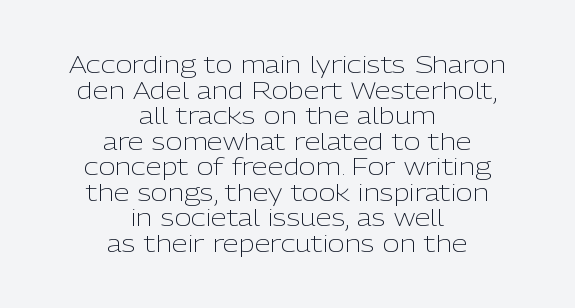
Q: Is the text bold? A: No.
Q: Is the text italic (slanted)? A: No, it is upright.
Q: Is the text underlined? A: No.
Q: How is the paragraph aligned? A: Centered.
Q: Is the spacing between letters normal or unusually wide? A: Normal.
Q: Is the spacing between lines tight, normal or loose? A: Tight.
